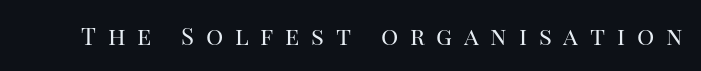
Rendered with straight, roman letterforms. Students, note that the glyphs here are deliberately spaced far apart. These glyphs show unthickened strokes, regular width or finer. Nobody drew a line under any word here.
